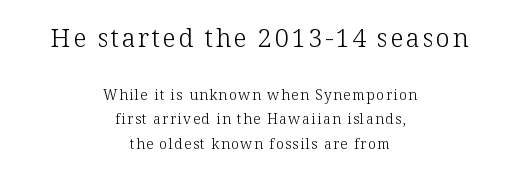
{"italic": "no", "bold": "no", "underline": "no", "align": "center", "line_spacing_ratio": 1.73, "larger_block": "first", "size_ratio": 1.79, "glyph_px": 25}
